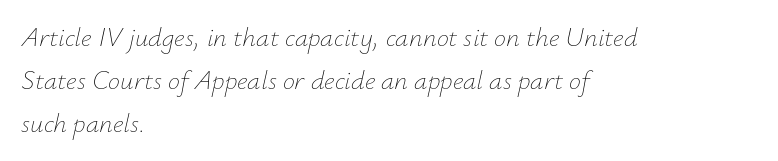
Q: Is the text bold? A: No.
Q: Is the text italic (slanted)? A: Yes, it leans right by about 12 degrees.
Q: Is the text underlined? A: No.
Q: How is the paragraph aligned? A: Left-aligned.
Q: Is the spacing between letters normal or unusually wide? A: Normal.
Q: Is the spacing between lines tight, normal or loose? A: Normal.
